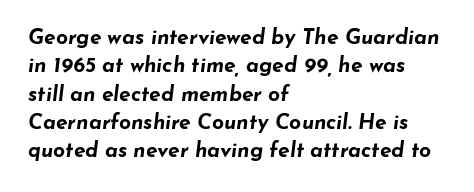
Honestly, there is no underline to notice here at all. A dark, heavy texture on the line: the type is bold. What's the leading like? Ordinary, nothing unusual. Compared with typical body copy, the letter spacing here is the same.
